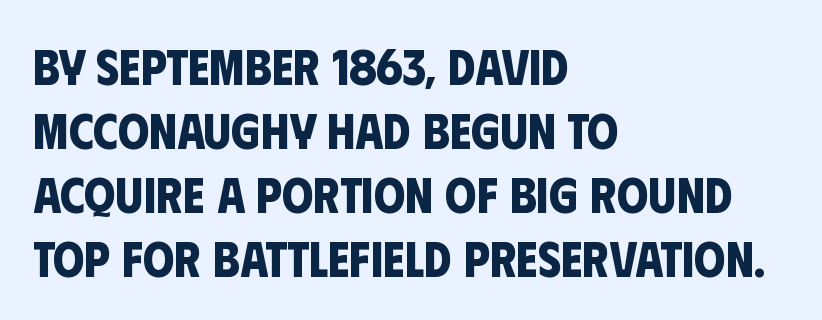
Font category for this specimen: sans-serif. Descenders are the only things crossing below the line. Does the leading feel generous? No, just average. Proportional: the letters do not fall into vertical columns. Its strokes are broad and dark, the hallmark of bold type. Tracking here is standard; glyphs follow each other at the usual distance.
